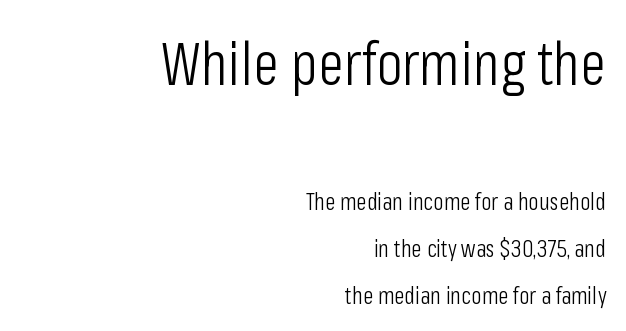
Q: Is the text bold? A: No.
Q: Is the text italic (slanted)? A: No, it is upright.
Q: Is the typeface a serif or a sans-serif typeface? A: Sans-serif.
Q: Is the text underlined? A: No.
Q: How is the paragraph aligned? A: Right-aligned.
Q: Is the spacing between letters normal or unusually wide? A: Normal.
Q: Is the spacing between lines tight, normal or loose? A: Loose.
Q: Which block of text is set in a larger size, the first (top) or the second (bottom)? A: The first (top) one.
Q: Width (condensed, normal, or wide)? A: Condensed.
Q: Stroke contrast? A: Low.
Q: x-height? A: Medium.
Q: Monospaced? A: No.
